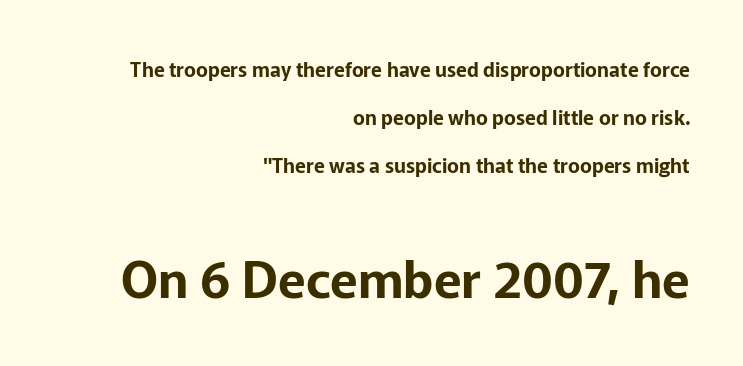
{"serif": "no", "italic": "no", "width": "normal", "stroke_contrast": "low", "x_height": "medium", "monospaced": "no", "underline": "no", "align": "right", "line_spacing": "loose", "line_spacing_ratio": 2.4, "letter_spacing": "normal", "letter_spacing_em": 0.0, "larger_block": "second", "size_ratio": 2.55, "glyph_px": 51}
